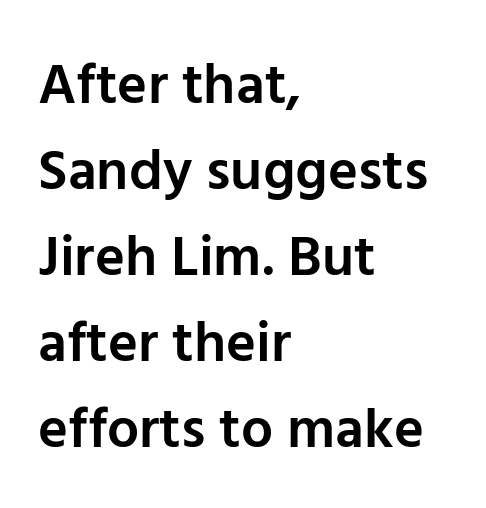
The image shows 57 px semibold sans-serif type, upright; set left-aligned, normal line spacing (1.51x), normal letter spacing, not underlined; low stroke contrast and a medium x-height.
